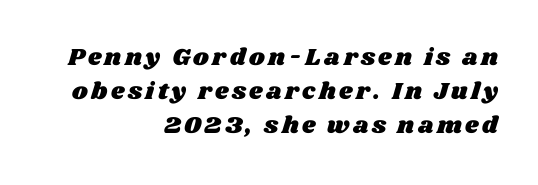
The image shows 24 px text type; set right-aligned, normal line spacing (1.42x), not underlined.
